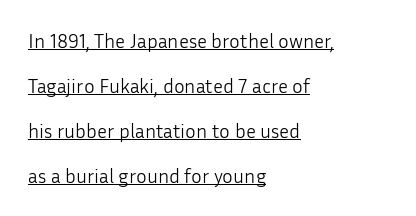
Q: Is the text bold? A: No.
Q: Is the text italic (slanted)? A: No, it is upright.
Q: Is the text underlined? A: Yes.
Q: How is the paragraph aligned? A: Left-aligned.
Q: Is the spacing between letters normal or unusually wide? A: Normal.
Q: Is the spacing between lines tight, normal or loose? A: Loose.
